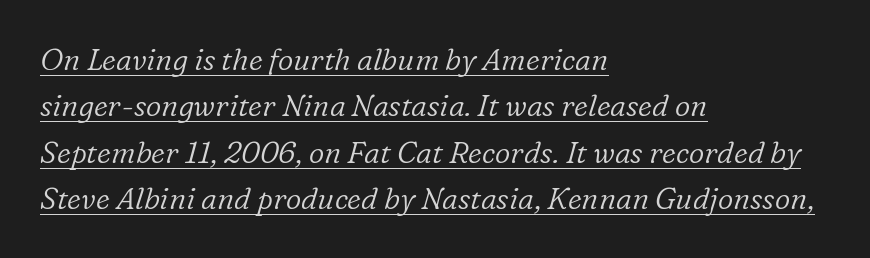
{"serif": "yes", "italic": "yes", "lean": "right", "slant_degrees": 16, "bold": "no", "weight": "light", "width": "normal", "stroke_contrast": "low", "x_height": "medium", "monospaced": "no", "underline": "yes", "align": "left", "line_spacing": "normal", "line_spacing_ratio": 1.55, "letter_spacing": "normal", "letter_spacing_em": 0.0, "glyph_px": 30}
